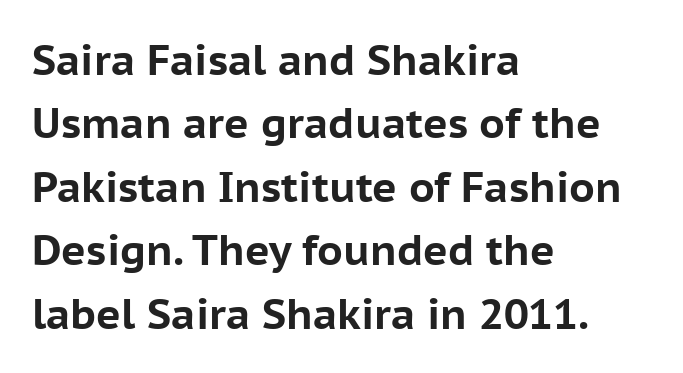
{"serif": "no", "italic": "no", "bold": "yes", "weight": "bold", "width": "normal", "stroke_contrast": "low", "x_height": "medium", "monospaced": "no", "underline": "no", "align": "left", "line_spacing": "normal", "line_spacing_ratio": 1.51, "letter_spacing": "normal", "letter_spacing_em": 0.0, "glyph_px": 42}
